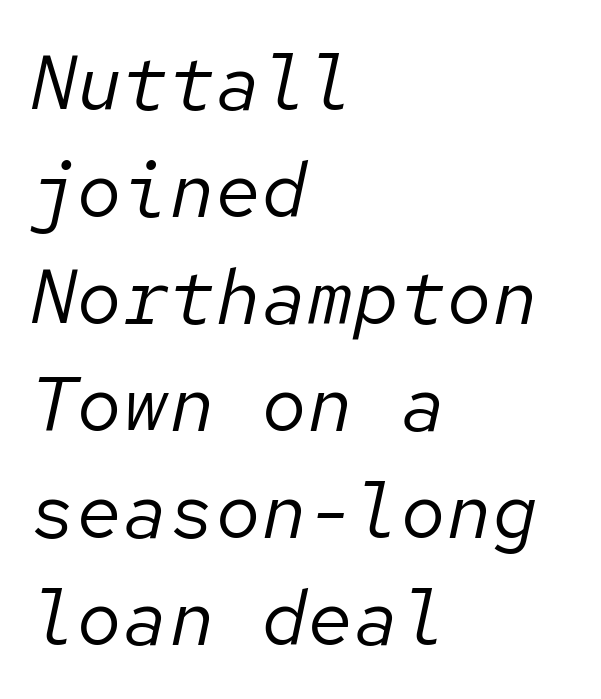
The image shows 77 px regular-weight type, italic (leaning right), monospaced; set left-aligned, normal line spacing (1.39x), normal letter spacing, not underlined; low stroke contrast and a medium x-height.
